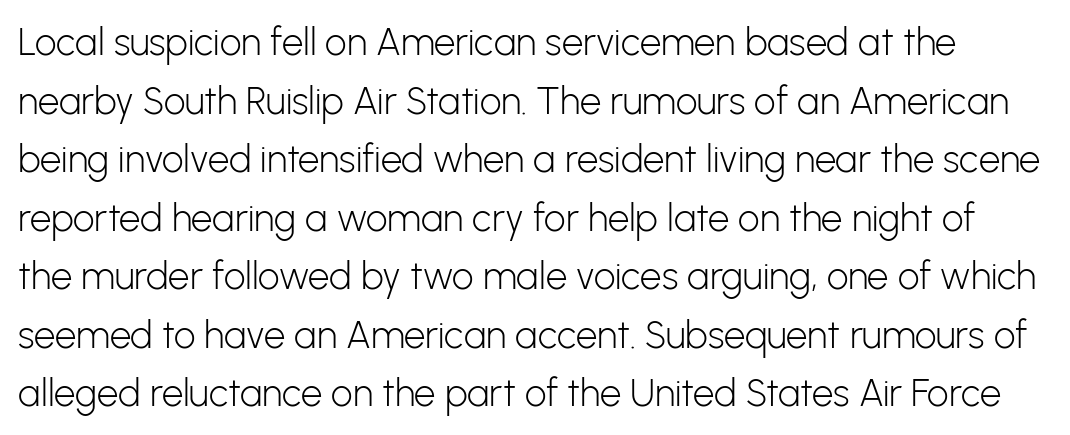
{"serif": "no", "italic": "no", "bold": "no", "weight": "light", "width": "normal", "stroke_contrast": "low", "x_height": "medium", "monospaced": "no", "underline": "no", "line_spacing": "normal", "line_spacing_ratio": 1.54, "letter_spacing": "normal", "letter_spacing_em": 0.0, "glyph_px": 38}
